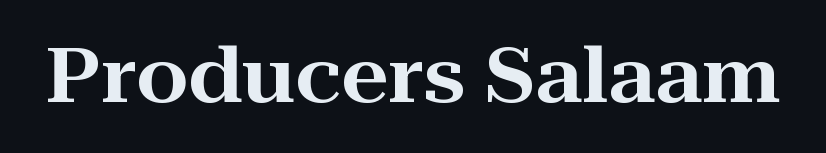
The image shows 75 px wide serif type, upright; set normal letter spacing, not underlined; high stroke contrast and a medium x-height.
